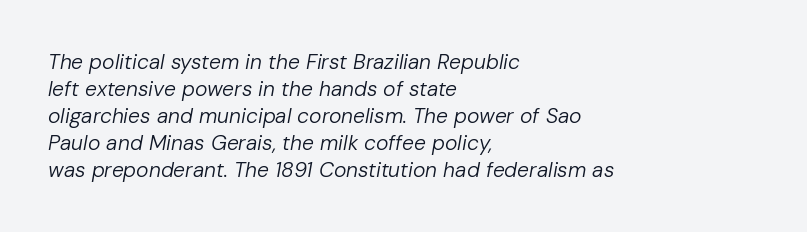
Q: Is the text bold? A: No.
Q: Is the text italic (slanted)? A: Yes, it leans right by about 10 degrees.
Q: Is the text underlined? A: No.
Q: How is the paragraph aligned? A: Left-aligned.
Q: Is the spacing between letters normal or unusually wide? A: Normal.
Q: Is the spacing between lines tight, normal or loose? A: Normal.
